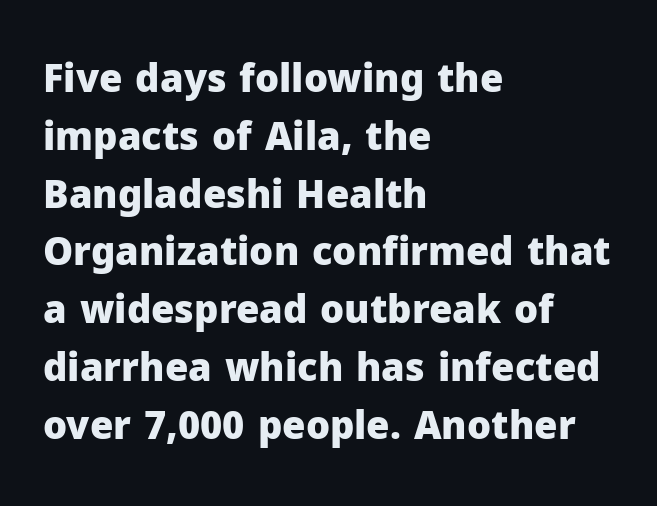
These lines are set flush left with a ragged right edge. The foot of each line stays bare and open. The lettering stays uniformly vertical, giving the passage a roman look. The leading is moderate, giving the passage an even texture.
